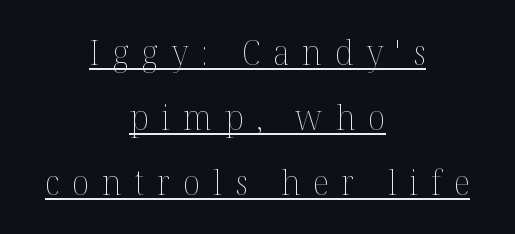
{"italic": "no", "bold": "no", "weight": "thin", "width": "normal", "stroke_contrast": "medium", "x_height": "medium", "monospaced": "no", "underline": "yes", "align": "center", "line_spacing_ratio": 1.86, "letter_spacing": "wide", "letter_spacing_em": 0.37, "glyph_px": 35}
